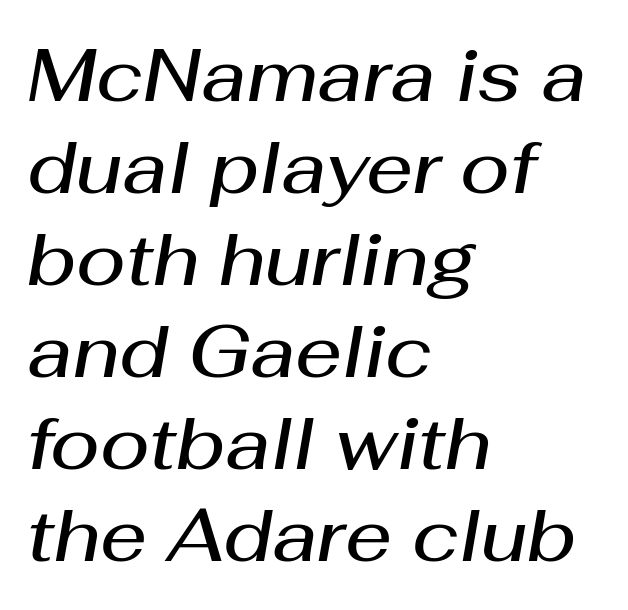
The image shows 73 px semibold type, italic (leaning right); set left-aligned, normal line spacing (1.26x), normal letter spacing, not underlined; medium stroke contrast and a medium x-height.
